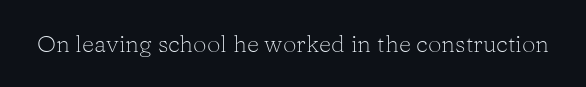
{"italic": "no", "bold": "no", "underline": "no", "letter_spacing": "normal", "letter_spacing_em": 0.0, "glyph_px": 24}
